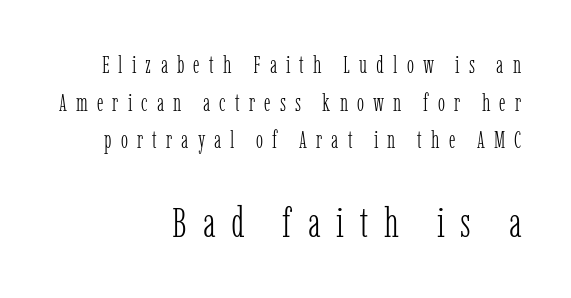
Q: Is the text bold? A: No.
Q: Is the text italic (slanted)? A: No, it is upright.
Q: Is the typeface a serif or a sans-serif typeface? A: Serif.
Q: Is the text underlined? A: No.
Q: How is the paragraph aligned? A: Right-aligned.
Q: Is the spacing between letters normal or unusually wide? A: Unusually wide.
Q: Is the spacing between lines tight, normal or loose? A: Normal.
Q: Which block of text is set in a larger size, the first (top) or the second (bottom)? A: The second (bottom) one.
Q: Width (condensed, normal, or wide)? A: Condensed.
Q: Stroke contrast? A: Low.
Q: x-height? A: Medium.
Q: Monospaced? A: No.
